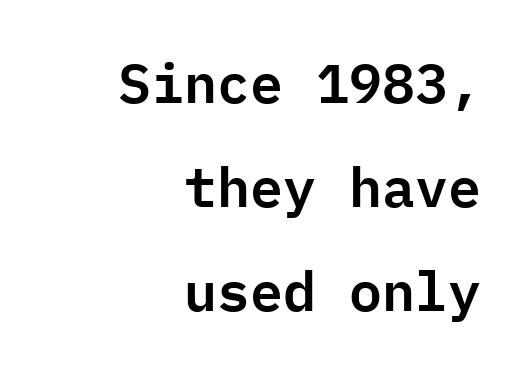
The image shows 55 px sans-serif type, upright, monospaced; set right-aligned, line spacing 1.89x, normal letter spacing, not underlined; low stroke contrast and a medium x-height.
